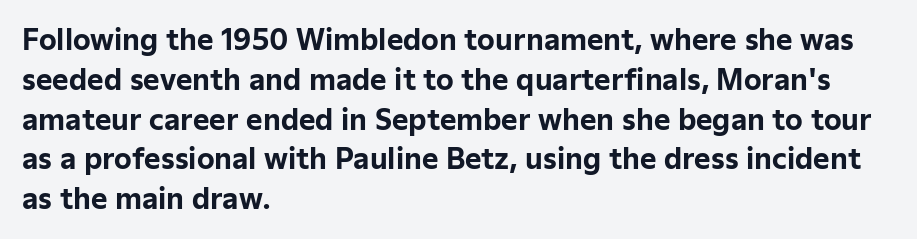
The image shows 28 px bold sans-serif type, upright; set left-aligned, normal line spacing (1.42x), normal letter spacing, not underlined; low stroke contrast and a medium x-height.
